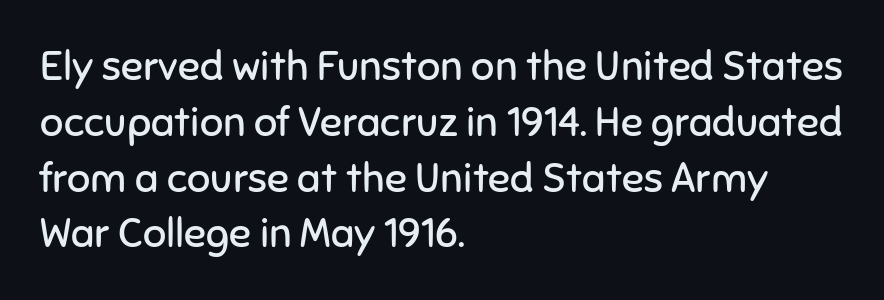
{"serif": "no", "italic": "no", "bold": "no", "weight": "regular", "width": "normal", "stroke_contrast": "low", "x_height": "medium", "monospaced": "no", "underline": "no", "align": "left", "line_spacing": "normal", "line_spacing_ratio": 1.36, "letter_spacing": "normal", "letter_spacing_em": 0.0, "glyph_px": 41}
